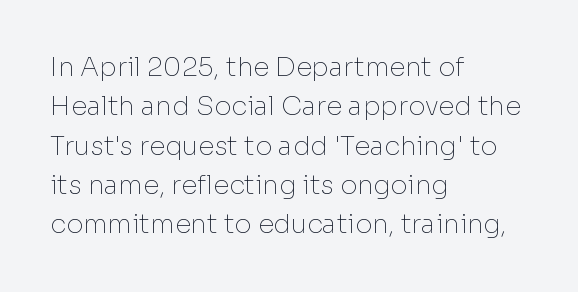
Q: Is the text bold? A: No.
Q: Is the text italic (slanted)? A: No, it is upright.
Q: Is the text underlined? A: No.
Q: How is the paragraph aligned? A: Left-aligned.
Q: Is the spacing between letters normal or unusually wide? A: Normal.
Q: Is the spacing between lines tight, normal or loose? A: Normal.
